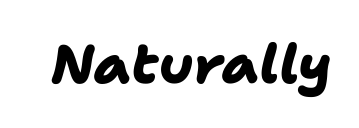
Quick note: underline off. Character widths vary here, with narrow letters taking less room than wide ones. Typographic density is high because the face is bold. A sans-serif font was chosen for this passage.
